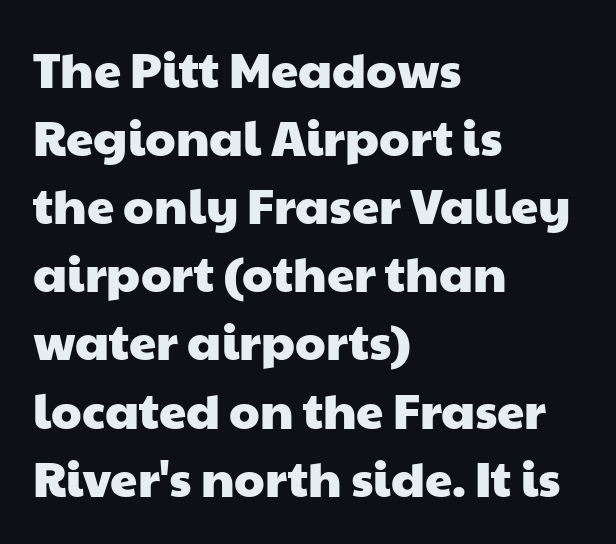
Q: Is the typeface a serif or a sans-serif typeface? A: Sans-serif.
Q: Is the text underlined? A: No.
Q: How is the paragraph aligned? A: Left-aligned.
Q: Is the spacing between letters normal or unusually wide? A: Normal.
Q: Is the spacing between lines tight, normal or loose? A: Normal.
Q: Width (condensed, normal, or wide)? A: Wide.
Q: Stroke contrast? A: Low.
Q: x-height? A: Medium.
Q: Monospaced? A: No.
